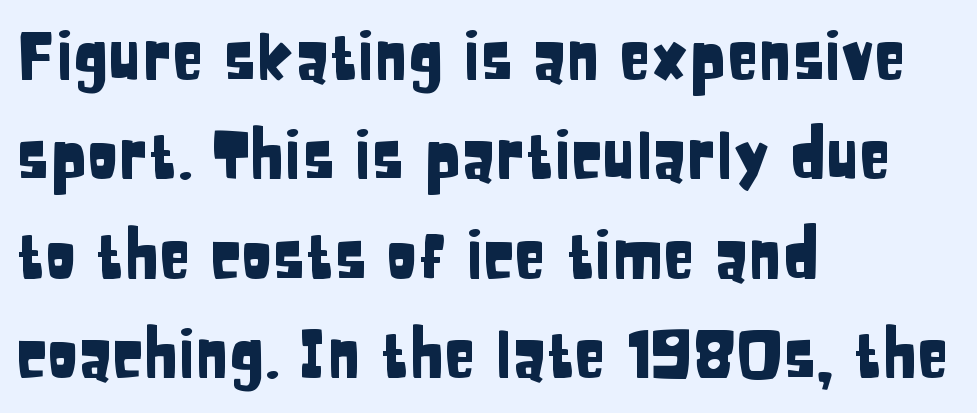
This is sans-serif lettering, the kind often seen on screens and signage. No extra tracking has been applied to these lines. The lines sit at an ordinary, default distance from one another. Check under the words: just untouched page. Where is the straight margin? On the left.
